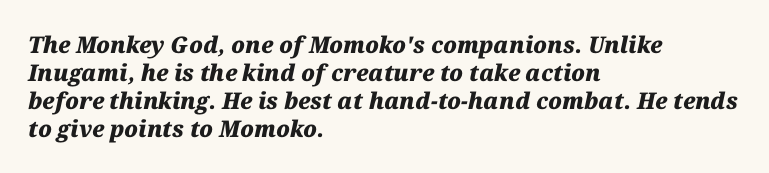
Q: Is the text bold? A: Yes.
Q: Is the text italic (slanted)? A: Yes, it leans right by about 12 degrees.
Q: Is the text underlined? A: No.
Q: How is the paragraph aligned? A: Left-aligned.
Q: Is the spacing between letters normal or unusually wide? A: Normal.
